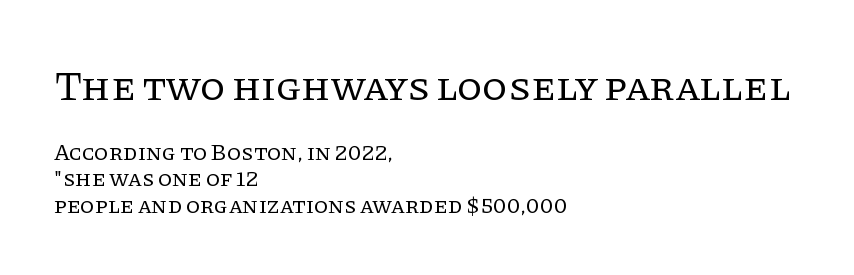
The image shows 41 px regular-weight serif type, upright; set left-aligned, tight line spacing (1.15x), normal letter spacing, not underlined; the first (top) block is 1.78x larger; low stroke contrast and a large x-height.
